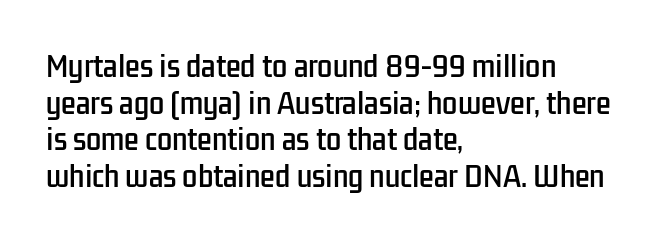
Q: Is the text italic (slanted)? A: No, it is upright.
Q: Is the text underlined? A: No.
Q: How is the paragraph aligned? A: Left-aligned.
Q: Is the spacing between letters normal or unusually wide? A: Normal.
Q: Is the spacing between lines tight, normal or loose? A: Normal.
